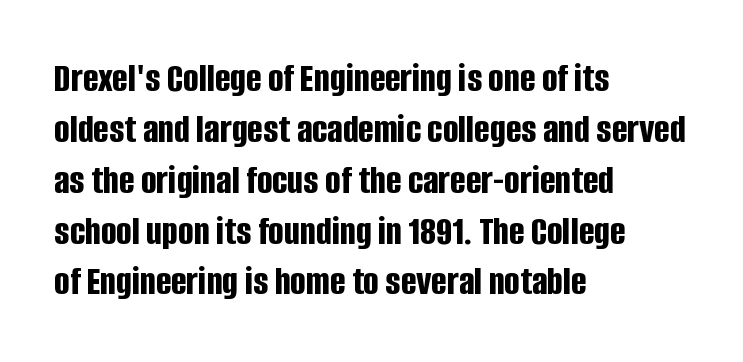
Q: Is the text bold? A: Yes.
Q: Is the text italic (slanted)? A: No, it is upright.
Q: Is the typeface a serif or a sans-serif typeface? A: Sans-serif.
Q: Is the text underlined? A: No.
Q: How is the paragraph aligned? A: Left-aligned.
Q: Is the spacing between letters normal or unusually wide? A: Normal.
Q: Width (condensed, normal, or wide)? A: Condensed.
Q: Stroke contrast? A: Low.
Q: x-height? A: Large.
Q: Monospaced? A: No.
